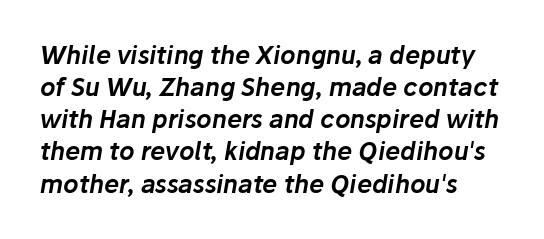
The image shows 24 px text type, italic (leaning right); set left-aligned, normal line spacing (1.34x), normal letter spacing, not underlined.
